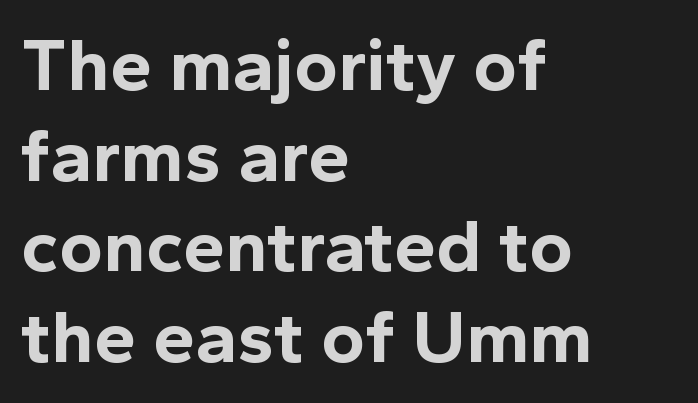
Q: Is the text bold? A: Yes.
Q: Is the text italic (slanted)? A: No, it is upright.
Q: Is the typeface a serif or a sans-serif typeface? A: Sans-serif.
Q: Is the text underlined? A: No.
Q: How is the paragraph aligned? A: Left-aligned.
Q: Is the spacing between letters normal or unusually wide? A: Normal.
Q: Width (condensed, normal, or wide)? A: Normal.
Q: x-height? A: Medium.
Q: Monospaced? A: No.
